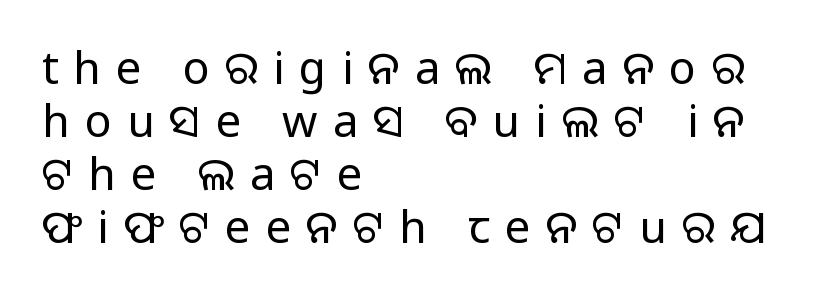
The image shows 45 px regular-weight sans-serif type, upright; set left-aligned, line spacing 1.18x, unusually wide letter spacing (+0.33 em), not underlined; low stroke contrast and a medium x-height.
